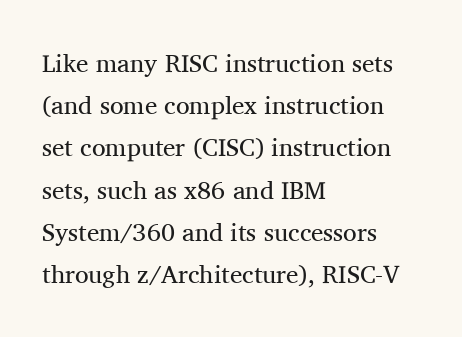
The passage shown has conventional tracking throughout. Is there much room between lines? A standard amount, neither cramped nor airy. Nobody drew a line under any word here. No italicization has been applied; the sample stays upright.
